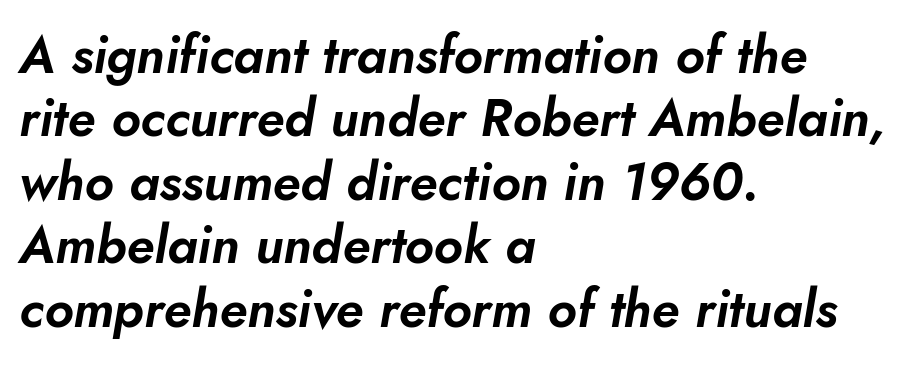
The letters sit at their default tracking, neither squeezed nor spread. Layout note: lines flush left. Think of a printed novel: that variable character pitch is what you see here. An italicized treatment has been applied to the whole sample. The space beneath each line is pristine and unruled.
